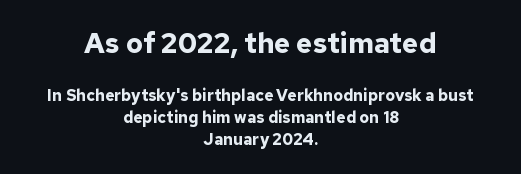
Q: Is the text bold? A: Yes.
Q: Is the text italic (slanted)? A: No, it is upright.
Q: Is the typeface a serif or a sans-serif typeface? A: Sans-serif.
Q: Is the text underlined? A: No.
Q: How is the paragraph aligned? A: Centered.
Q: Is the spacing between letters normal or unusually wide? A: Normal.
Q: Is the spacing between lines tight, normal or loose? A: Normal.
Q: Which block of text is set in a larger size, the first (top) or the second (bottom)? A: The first (top) one.
Q: Width (condensed, normal, or wide)? A: Normal.
Q: Stroke contrast? A: Low.
Q: x-height? A: Medium.
Q: Monospaced? A: No.
